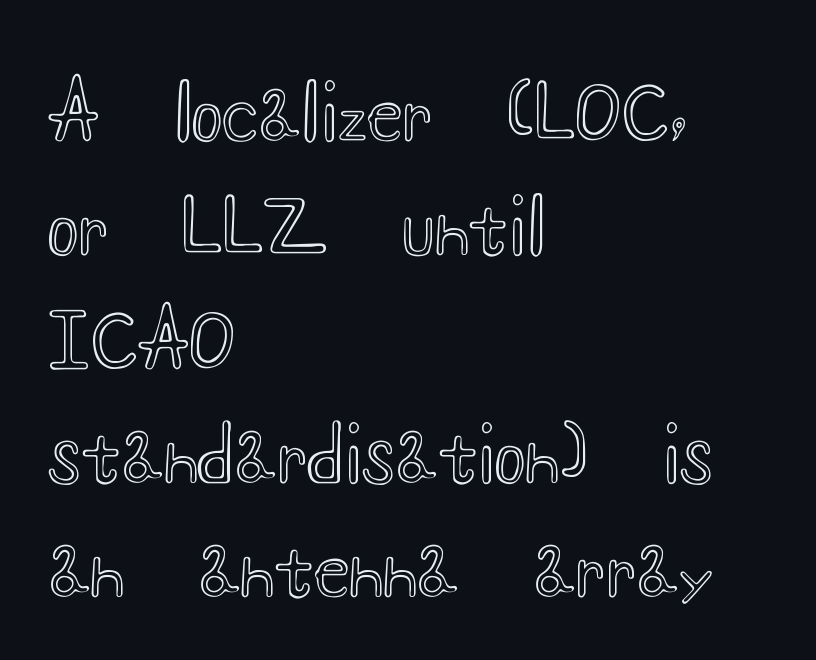
{"italic": "no", "width": "wide", "x_height": "small", "monospaced": "no", "underline": "no", "align": "left", "line_spacing": "normal", "line_spacing_ratio": 1.54, "letter_spacing": "normal", "letter_spacing_em": 0.0, "glyph_px": 74}
